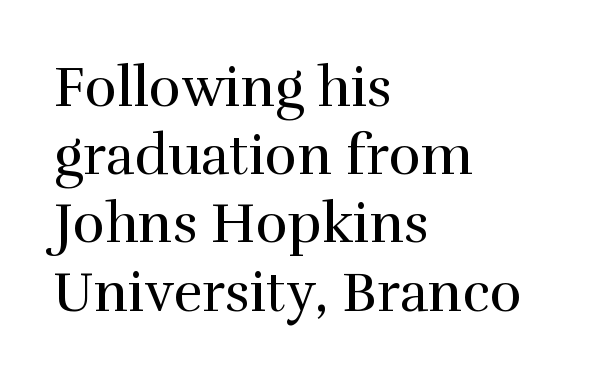
The letters stand straight up with perfectly vertical stems. The typesetter chose a ragged-right arrangement here. Is the letter spacing exaggerated? No — it looks like the ordinary default. No extra ink here — the face is not bold.
